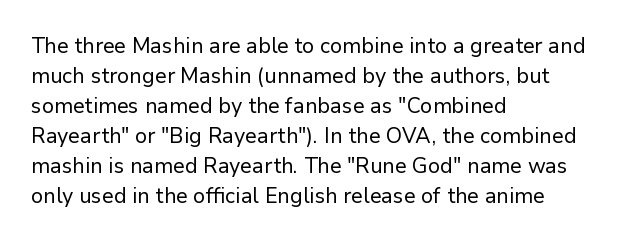
The image shows 21 px text type, upright; set left-aligned, normal line spacing (1.43x), normal letter spacing, not underlined.
